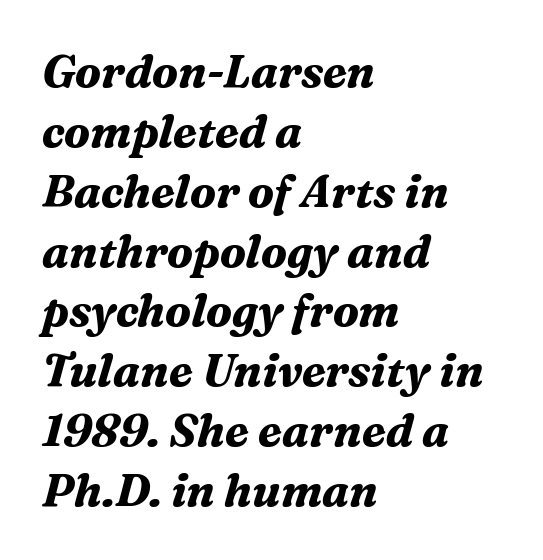
Q: Is the text bold? A: Yes.
Q: Is the text italic (slanted)? A: Yes, it leans right by about 16 degrees.
Q: Is the typeface a serif or a sans-serif typeface? A: Serif.
Q: Is the text underlined? A: No.
Q: How is the paragraph aligned? A: Left-aligned.
Q: Is the spacing between letters normal or unusually wide? A: Normal.
Q: Is the spacing between lines tight, normal or loose? A: Normal.
Q: Width (condensed, normal, or wide)? A: Normal.
Q: Stroke contrast? A: Medium.
Q: x-height? A: Medium.
Q: Monospaced? A: No.
